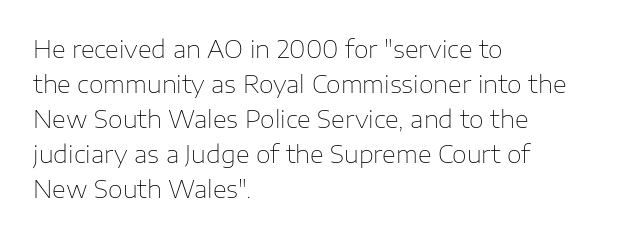
{"italic": "no", "bold": "no", "underline": "no", "align": "left", "line_spacing": "normal", "line_spacing_ratio": 1.46, "letter_spacing": "normal", "letter_spacing_em": 0.0, "glyph_px": 24}
